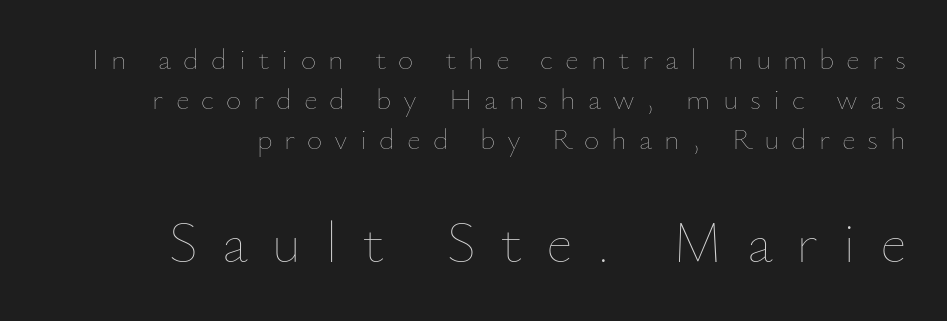
Varying glyph widths throughout — classic text-font behaviour. The designer left line spacing at the default. Caption: upper text group reduced, lower text group enlarged. Posture: straight, roman, zero tilt. Words appear elongated and porous because spacing is wide.
